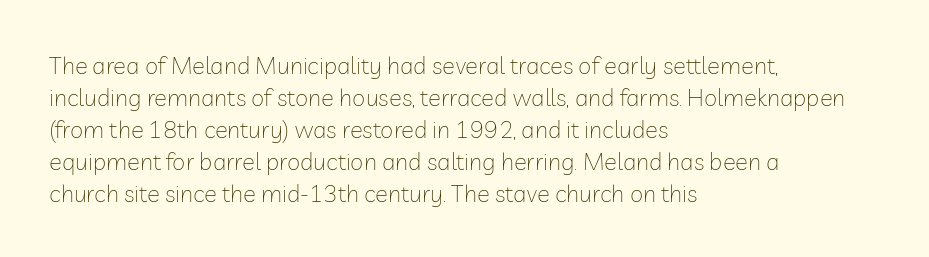
A bare baseline throughout the passage. Does the lettering tilt? It doesn't — this is upright. Leftover space on each line is placed entirely after the last word. Regarding leading, the lines here are spaced in the standard way. Inter-character spacing is left at the font's built-in metrics. Compared with a typical body face, this is equally light or lighter still.
